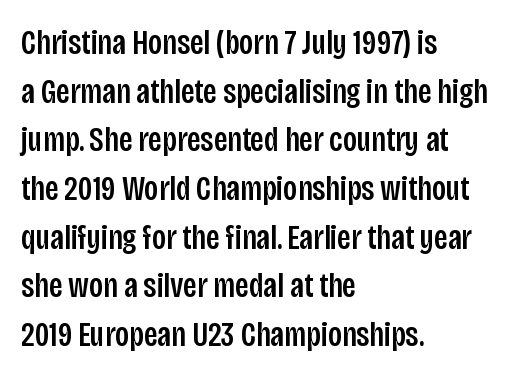
The image shows 35 px condensed sans-serif type, upright; set left-aligned, normal line spacing (1.39x), normal letter spacing, not underlined; low stroke contrast and a large x-height.
